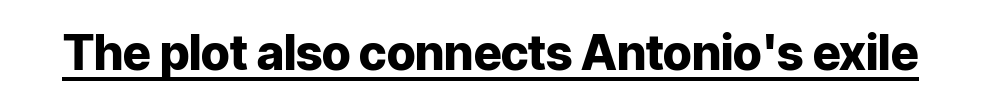
{"serif": "no", "italic": "no", "bold": "yes", "weight": "heavy", "width": "normal", "stroke_contrast": "low", "x_height": "medium", "monospaced": "no", "underline": "yes", "letter_spacing": "normal", "letter_spacing_em": 0.0, "glyph_px": 48}
